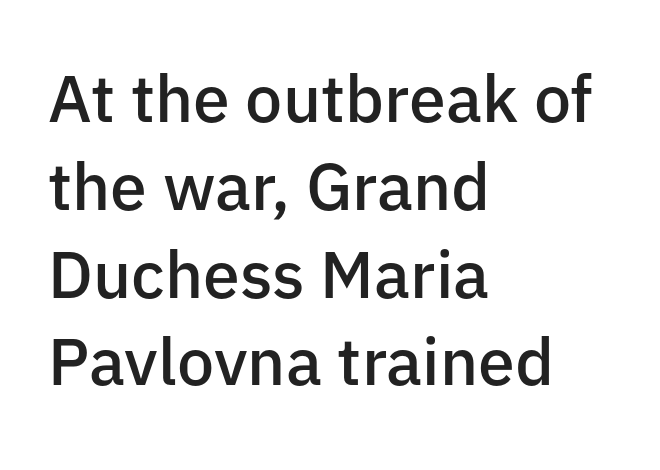
The image shows 66 px semibold sans-serif type, upright; set left-aligned, normal line spacing (1.33x), normal letter spacing, not underlined; low stroke contrast and a medium x-height.
